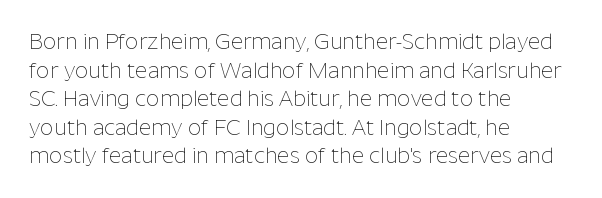
Line beginnings align vertically; line endings do not. Whoever set this chose a conventional vertical rhythm. Stroke mass is kept to a normal reading level or below. Nobody touched the tracking dial on this one.
